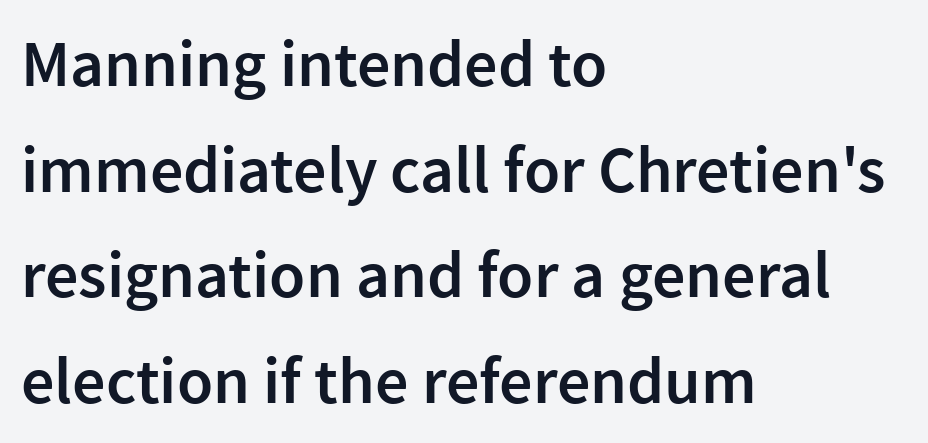
The image shows 66 px semibold sans-serif type, upright; set left-aligned, normal line spacing (1.6x), normal letter spacing, not underlined; a medium x-height.
